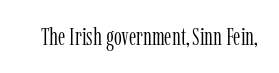
Q: Is the text bold? A: No.
Q: Is the text italic (slanted)? A: No, it is upright.
Q: Is the text underlined? A: No.
Q: Is the spacing between letters normal or unusually wide? A: Normal.
